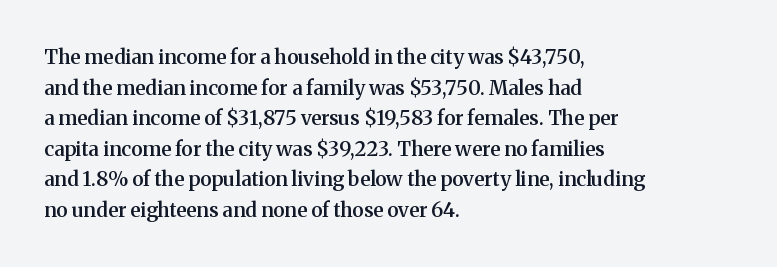
Q: Is the text bold? A: Semi-bold.
Q: Is the text italic (slanted)? A: No, it is upright.
Q: Is the text underlined? A: No.
Q: How is the paragraph aligned? A: Left-aligned.
Q: Is the spacing between letters normal or unusually wide? A: Normal.
Q: Is the spacing between lines tight, normal or loose? A: Normal.
